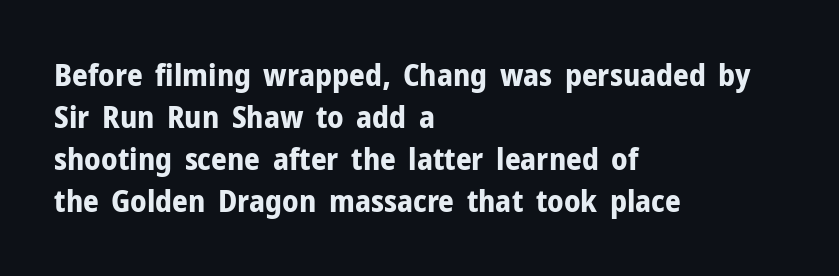
The area under the type is left untouched. Students, observe: this is what conventionally led text looks like. The letters advance in unequal steps, a hallmark of proportional type. Typesetter's note: full bold, strokes at maximum text heaviness. Nope, no serifs anywhere on these letters.
